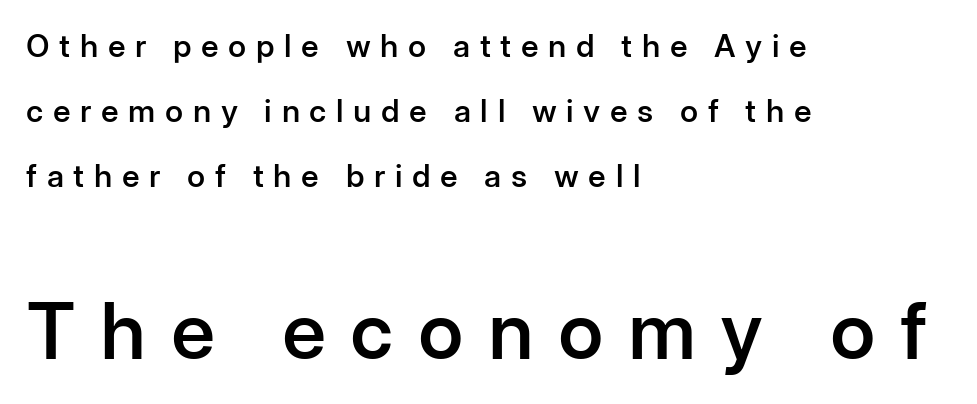
{"serif": "no", "italic": "no", "bold": "semi", "weight": "semibold", "width": "normal", "stroke_contrast": "low", "x_height": "medium", "monospaced": "no", "underline": "no", "align": "left", "line_spacing": "loose", "line_spacing_ratio": 2.09, "letter_spacing": "wide", "letter_spacing_em": 0.31, "larger_block": "second", "size_ratio": 2.52, "glyph_px": 78}
